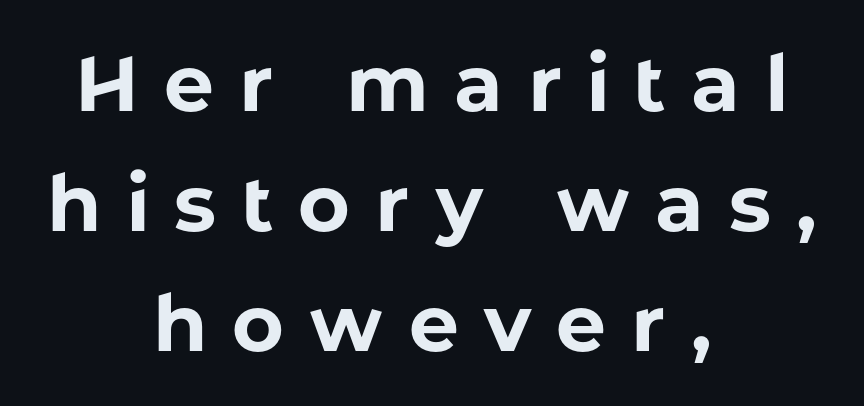
Q: Is the text bold? A: Yes.
Q: Is the text italic (slanted)? A: No, it is upright.
Q: Is the typeface a serif or a sans-serif typeface? A: Sans-serif.
Q: Is the text underlined? A: No.
Q: How is the paragraph aligned? A: Centered.
Q: Is the spacing between letters normal or unusually wide? A: Unusually wide.
Q: Is the spacing between lines tight, normal or loose? A: Normal.
Q: Width (condensed, normal, or wide)? A: Normal.
Q: Stroke contrast? A: Low.
Q: x-height? A: Medium.
Q: Monospaced? A: No.
